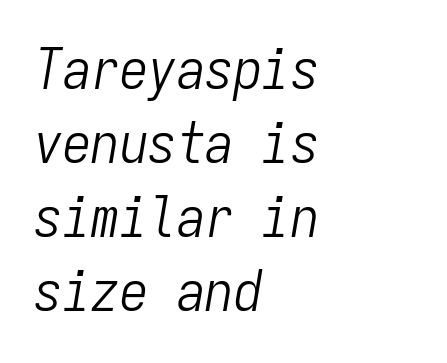
The image shows 57 px light, condensed type, italic (leaning right), monospaced; set left-aligned, normal line spacing (1.3x), normal letter spacing, not underlined; low stroke contrast and a medium x-height.
